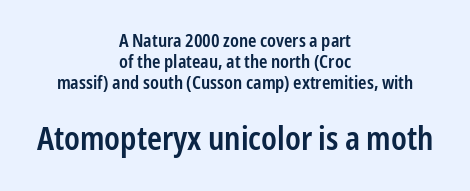
{"serif": "no", "italic": "no", "bold": "semi", "weight": "semibold", "width": "condensed", "stroke_contrast": "low", "x_height": "medium", "monospaced": "no", "underline": "no", "align": "center", "line_spacing_ratio": 1.16, "letter_spacing": "normal", "letter_spacing_em": 0.0, "larger_block": "second", "size_ratio": 1.78, "glyph_px": 32}
